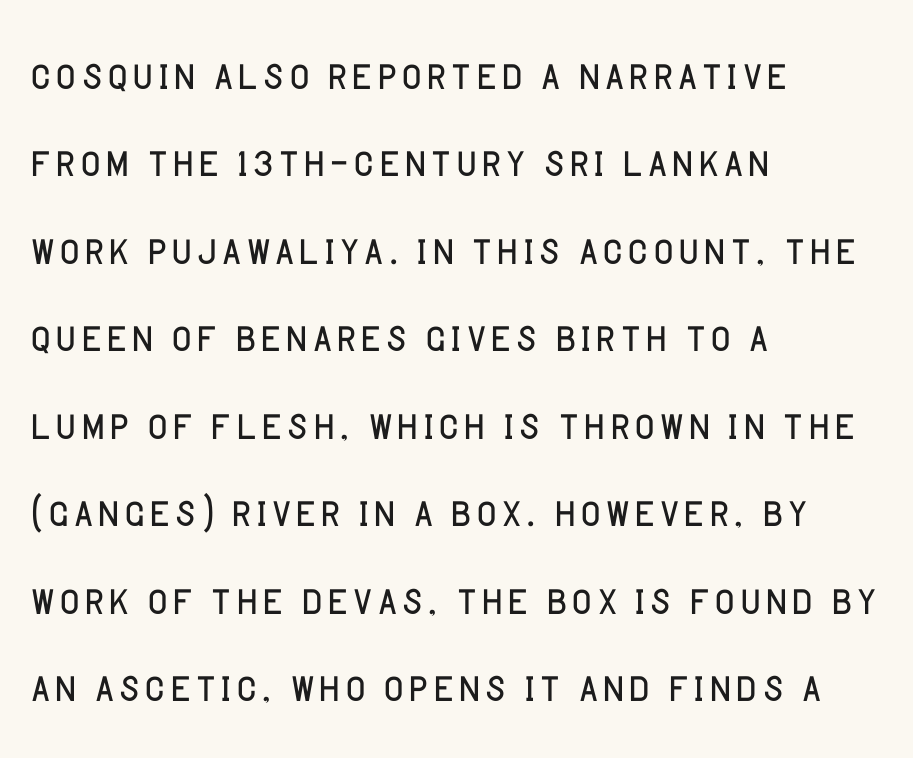
The image shows 55 px light sans-serif type, upright; set left-aligned, normal line spacing (1.59x), normal letter spacing, not underlined; low stroke contrast and a large x-height.
